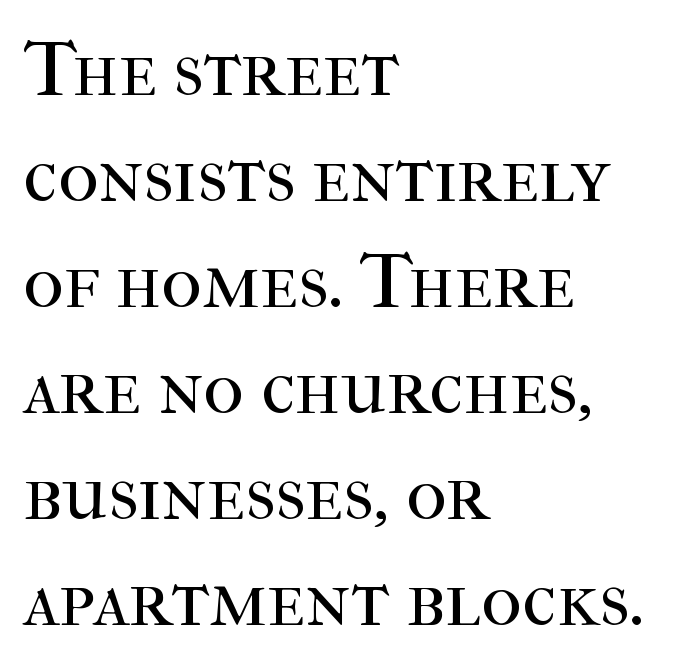
Check where the strokes stop: tiny serifs finish them off. The zone under the glyphs is completely vacant. The vertical gap from one line to the next is medium. Stems and bowls with no extra thickness — not bold.
